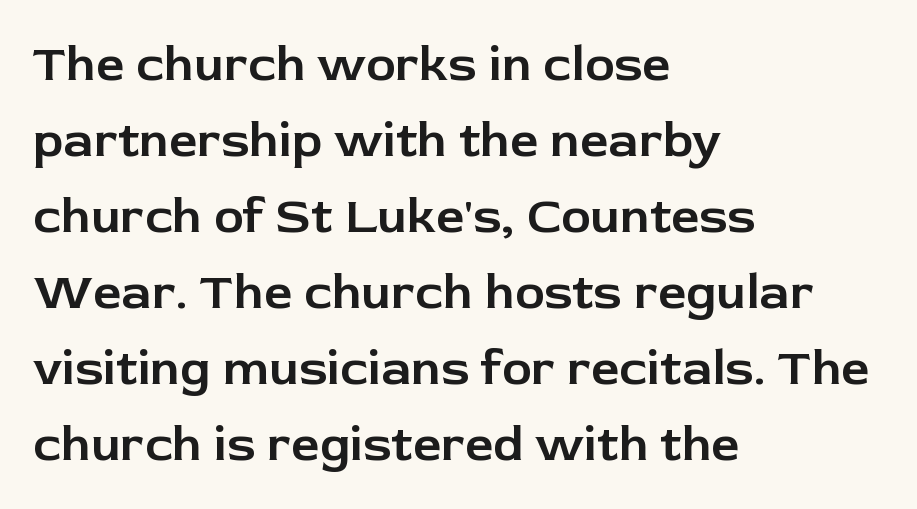
{"serif": "no", "italic": "no", "width": "normal", "stroke_contrast": "low", "x_height": "medium", "monospaced": "no", "underline": "no", "align": "left", "line_spacing": "normal", "line_spacing_ratio": 1.52, "letter_spacing": "normal", "letter_spacing_em": 0.0, "glyph_px": 50}
